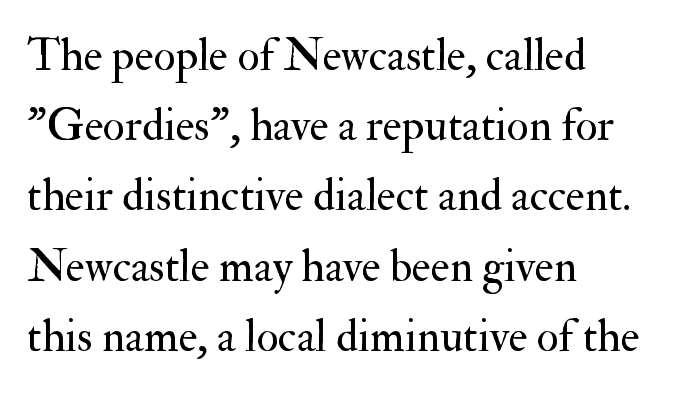
{"serif": "yes", "italic": "no", "bold": "no", "weight": "regular", "width": "normal", "stroke_contrast": "medium", "x_height": "small", "monospaced": "no", "underline": "no", "align": "left", "line_spacing": "normal", "line_spacing_ratio": 1.56, "letter_spacing": "normal", "letter_spacing_em": 0.0, "glyph_px": 45}
